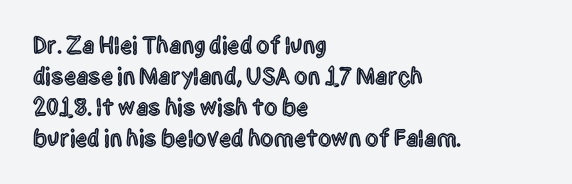
{"italic": "no", "underline": "no", "align": "left", "line_spacing": "normal", "line_spacing_ratio": 1.29, "letter_spacing": "normal", "letter_spacing_em": 0.0, "glyph_px": 24}
